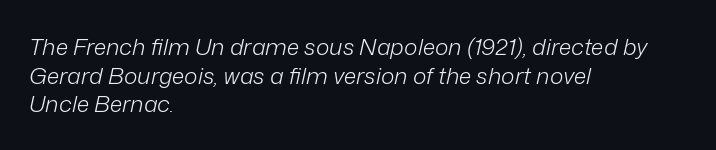
{"italic": "yes", "lean": "right", "slant_degrees": 12, "bold": "no", "underline": "no", "align": "left", "line_spacing_ratio": 1.24, "letter_spacing": "normal", "letter_spacing_em": 0.0, "glyph_px": 23}
